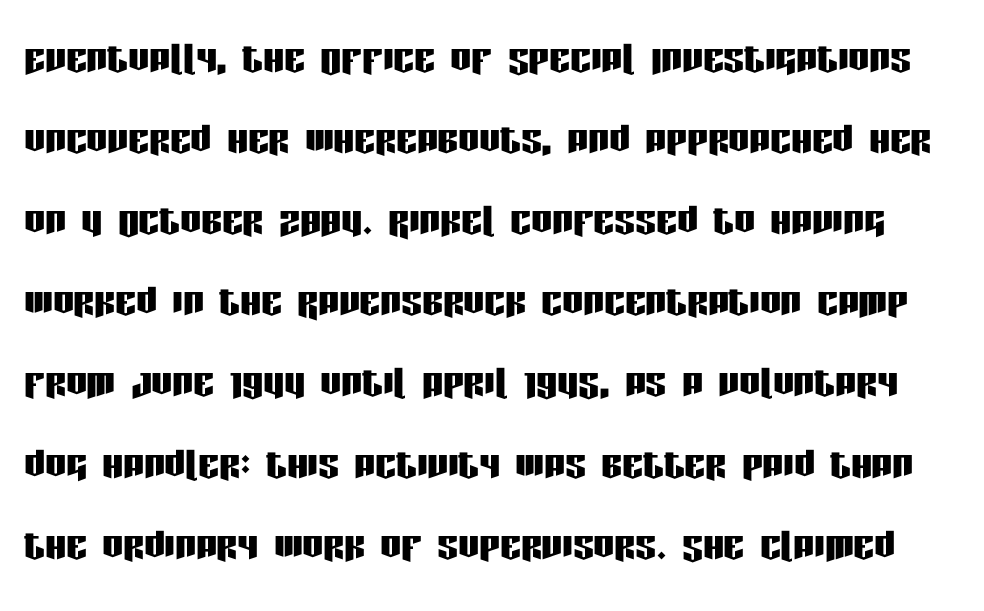
The image shows 52 px condensed sans-serif type, upright; set normal line spacing (1.56x), normal letter spacing, not underlined; low stroke contrast and a large x-height.
